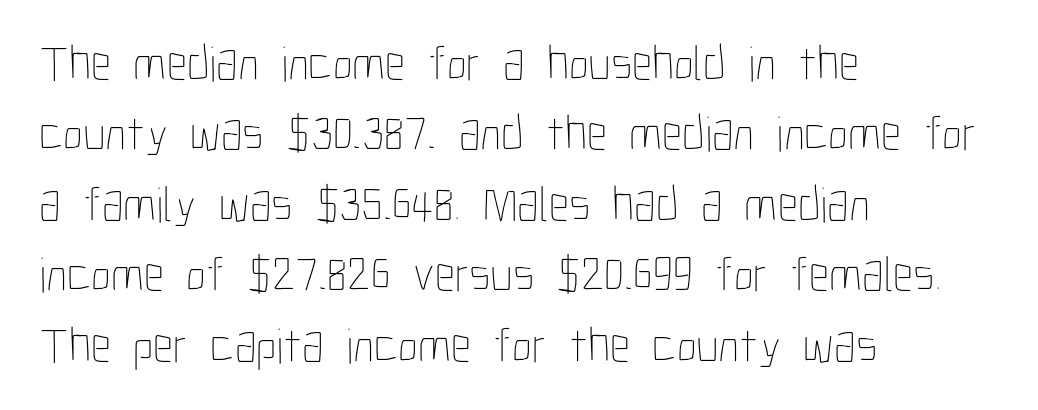
A student would call this left alignment; a typographer would say flush left, rag right. This is the regular roman posture of the typeface. Summary of weight: not heavy and not bold. Spacing verdict: proportional, widths tailored to each character. Rows of type keep a routine distance in the vertical direction. The area under the type is left untouched.
